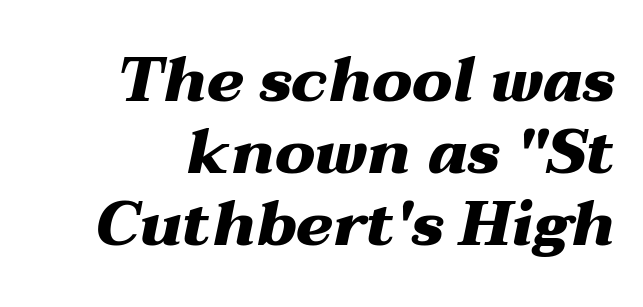
{"italic": "yes", "lean": "right", "slant_degrees": 12, "bold": "yes", "weight": "heavy", "width": "wide", "stroke_contrast": "medium", "x_height": "medium", "monospaced": "no", "underline": "no", "align": "right", "line_spacing_ratio": 1.16, "letter_spacing": "normal", "letter_spacing_em": 0.0, "glyph_px": 62}
